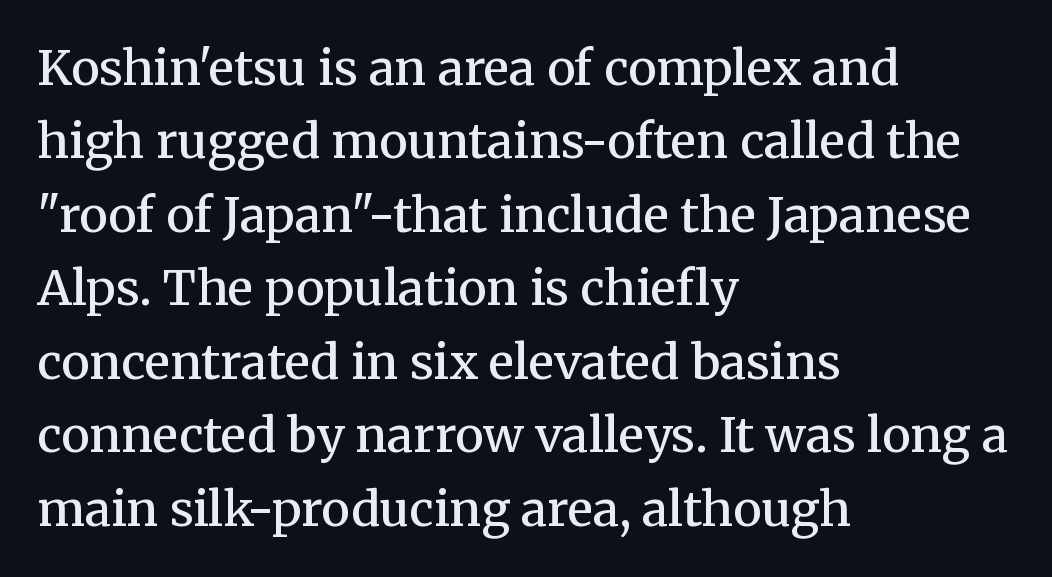
Q: Is the text bold? A: Semi-bold.
Q: Is the text italic (slanted)? A: No, it is upright.
Q: Is the typeface a serif or a sans-serif typeface? A: Serif.
Q: Is the text underlined? A: No.
Q: How is the paragraph aligned? A: Left-aligned.
Q: Is the spacing between letters normal or unusually wide? A: Normal.
Q: Is the spacing between lines tight, normal or loose? A: Normal.
Q: Width (condensed, normal, or wide)? A: Normal.
Q: Stroke contrast? A: Medium.
Q: x-height? A: Medium.
Q: Monospaced? A: No.
